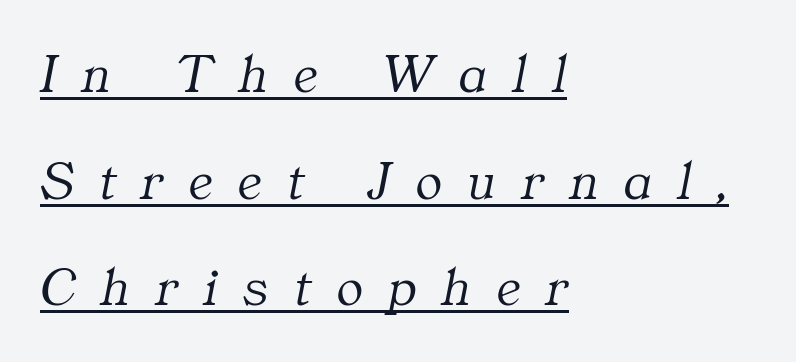
The sample's only ornament is a line tracing under the words. Unlike a clean sans, this face finishes its strokes with serifs. Notice the wide empty band between every row — that's loose leading. These lines stack with their left ends in a neat column.
